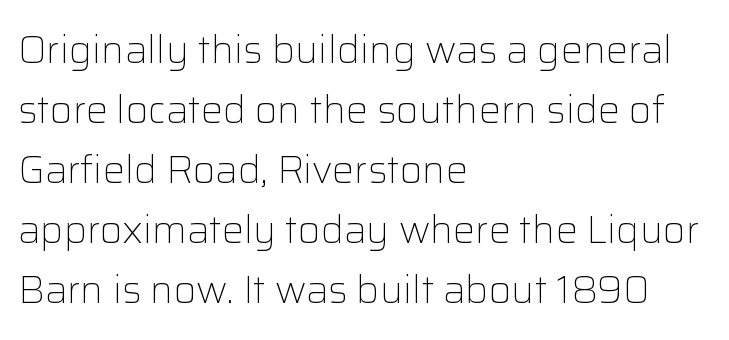
The image shows 39 px light sans-serif type, upright; set left-aligned, normal line spacing (1.54x), normal letter spacing, not underlined; low stroke contrast and a medium x-height.
